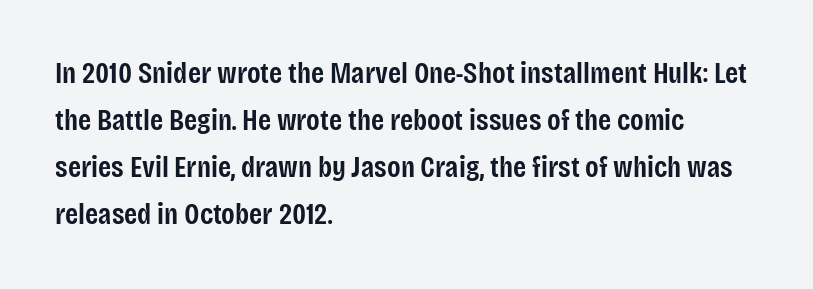
{"serif": "no", "italic": "no", "bold": "semi", "weight": "semibold", "width": "condensed", "stroke_contrast": "low", "x_height": "large", "monospaced": "no", "underline": "no", "align": "left", "line_spacing": "normal", "line_spacing_ratio": 1.57, "letter_spacing": "normal", "letter_spacing_em": 0.0, "glyph_px": 30}
